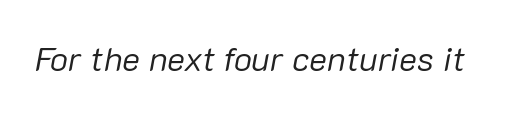
{"italic": "yes", "lean": "right", "slant_degrees": 10, "bold": "no", "weight": "regular", "width": "normal", "stroke_contrast": "low", "x_height": "medium", "monospaced": "no", "underline": "no", "letter_spacing": "normal", "letter_spacing_em": 0.0, "glyph_px": 34}
